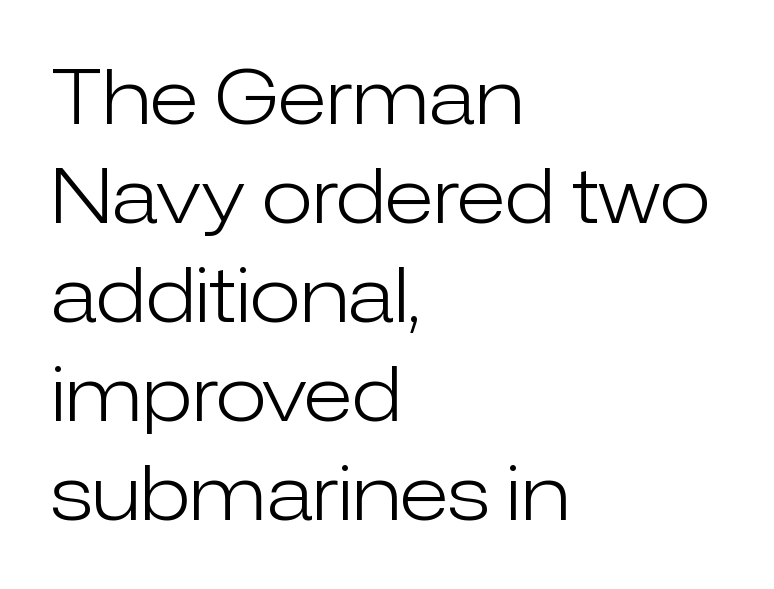
This sample keeps an unexceptional amount of space between lines. Every stem runs plumb, perpendicular to the baseline. In CSS terms this would be text-align: left. A typesetter would call this proportional, since set widths differ per character. Tracking here is standard; glyphs follow each other at the usual distance. This rendering features lettering with no underline.
